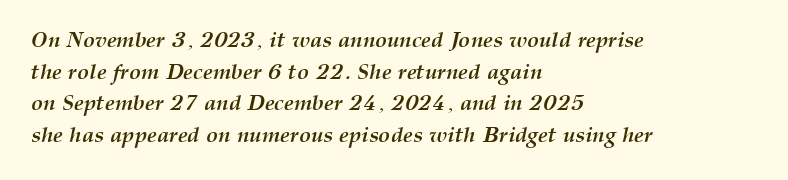
The lines in this sample share a left origin and differ only in where they stop. Students, note that the glyphs here touch the page at normal intervals. If you measured baseline to baseline, you'd find a middling distance. This rendering features lettering with no underline. A full-strength bold gives these letters their thick strokes.
